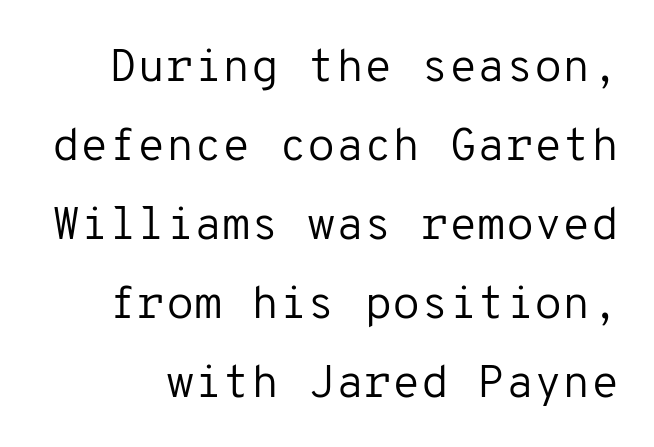
{"serif": "no", "italic": "no", "bold": "no", "weight": "regular", "width": "normal", "stroke_contrast": "low", "x_height": "medium", "monospaced": "yes", "underline": "no", "line_spacing_ratio": 1.72, "letter_spacing": "normal", "letter_spacing_em": 0.0, "glyph_px": 46}
